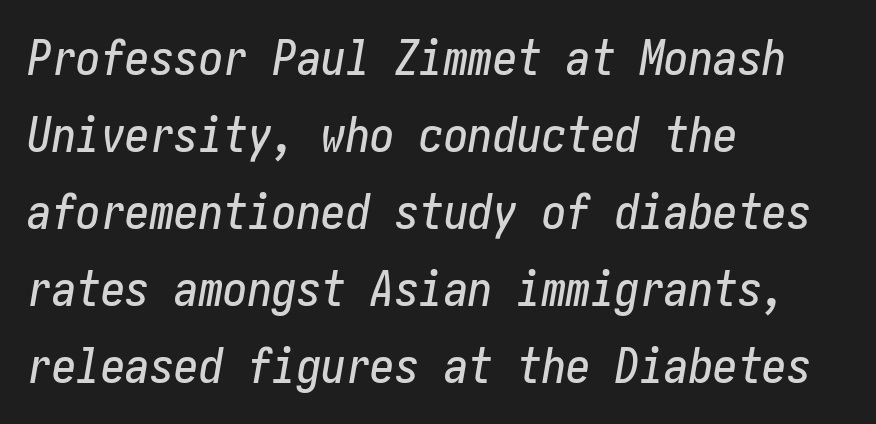
{"italic": "yes", "lean": "right", "slant_degrees": 10, "width": "condensed", "stroke_contrast": "low", "x_height": "medium", "underline": "no", "align": "left", "line_spacing": "normal", "line_spacing_ratio": 1.57, "letter_spacing": "normal", "letter_spacing_em": 0.0, "glyph_px": 49}
